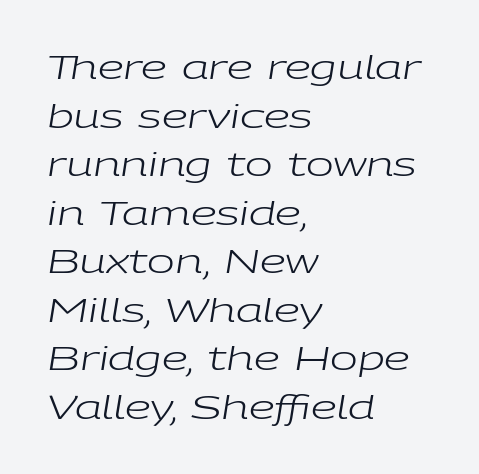
{"italic": "yes", "lean": "right", "slant_degrees": 9, "bold": "no", "weight": "regular", "width": "wide", "stroke_contrast": "low", "x_height": "medium", "monospaced": "no", "underline": "no", "align": "left", "line_spacing": "normal", "line_spacing_ratio": 1.47, "letter_spacing": "normal", "letter_spacing_em": 0.0, "glyph_px": 33}
